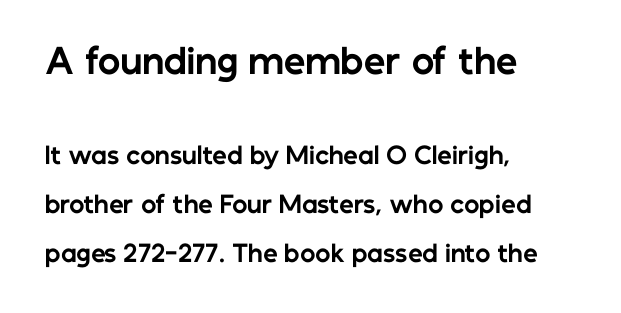
Q: Is the text bold? A: Yes.
Q: Is the text italic (slanted)? A: No, it is upright.
Q: Is the typeface a serif or a sans-serif typeface? A: Sans-serif.
Q: Is the text underlined? A: No.
Q: How is the paragraph aligned? A: Left-aligned.
Q: Is the spacing between letters normal or unusually wide? A: Normal.
Q: Is the spacing between lines tight, normal or loose? A: Loose.
Q: Which block of text is set in a larger size, the first (top) or the second (bottom)? A: The first (top) one.
Q: Width (condensed, normal, or wide)? A: Normal.
Q: Stroke contrast? A: Low.
Q: x-height? A: Medium.
Q: Monospaced? A: No.
